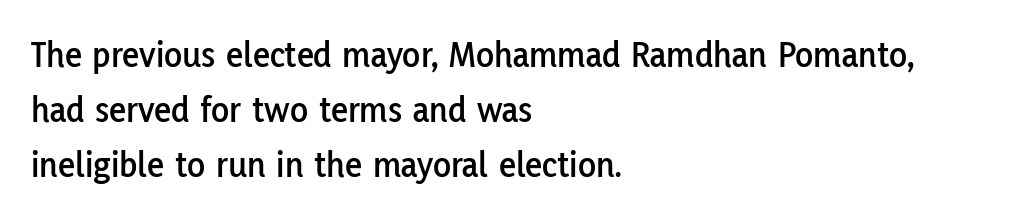
The image shows 37 px sans-serif type, upright; set left-aligned, normal line spacing (1.49x), normal letter spacing, not underlined; low stroke contrast and a medium x-height.
